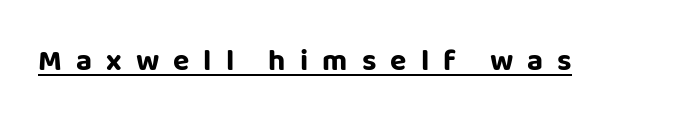
Q: Is the text bold? A: Yes.
Q: Is the text italic (slanted)? A: No, it is upright.
Q: Is the typeface a serif or a sans-serif typeface? A: Sans-serif.
Q: Is the text underlined? A: Yes.
Q: Is the spacing between letters normal or unusually wide? A: Unusually wide.
Q: Width (condensed, normal, or wide)? A: Normal.
Q: Stroke contrast? A: Low.
Q: x-height? A: Large.
Q: Monospaced? A: No.
